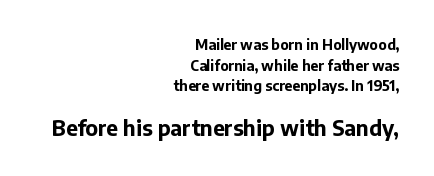
Q: Is the text bold? A: Yes.
Q: Is the text italic (slanted)? A: No, it is upright.
Q: Is the text underlined? A: No.
Q: How is the paragraph aligned? A: Right-aligned.
Q: Is the spacing between letters normal or unusually wide? A: Normal.
Q: Is the spacing between lines tight, normal or loose? A: Normal.
Q: Which block of text is set in a larger size, the first (top) or the second (bottom)? A: The second (bottom) one.
